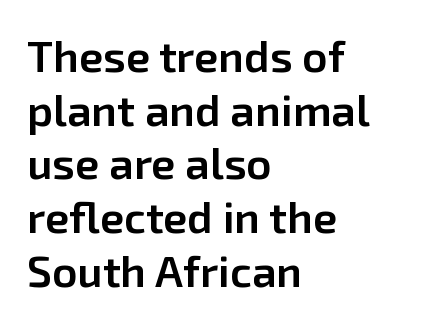
Q: Is the text bold? A: Semi-bold.
Q: Is the text italic (slanted)? A: No, it is upright.
Q: Is the typeface a serif or a sans-serif typeface? A: Sans-serif.
Q: Is the text underlined? A: No.
Q: How is the paragraph aligned? A: Left-aligned.
Q: Is the spacing between letters normal or unusually wide? A: Normal.
Q: Width (condensed, normal, or wide)? A: Normal.
Q: Stroke contrast? A: Low.
Q: x-height? A: Medium.
Q: Monospaced? A: No.
